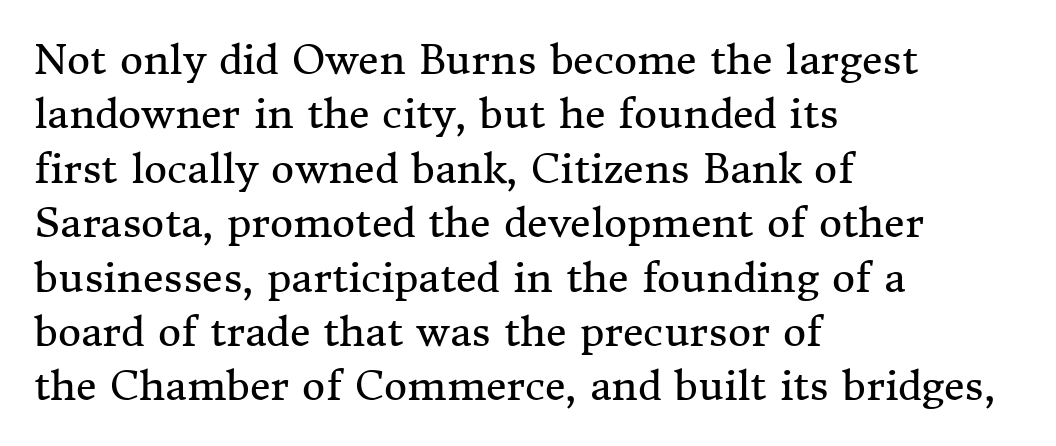
Summary of vertical rhythm: regular, with standard interline spacing. Proportional: the letters do not fall into vertical columns. Is the stroke heavy? The answer is a plain regular-or-lighter. Look at the bottom of the vertical strokes: they flare into serifs here. In terms of letterspacing, this is plain default setting. Honestly, there is no underline to notice here at all.
